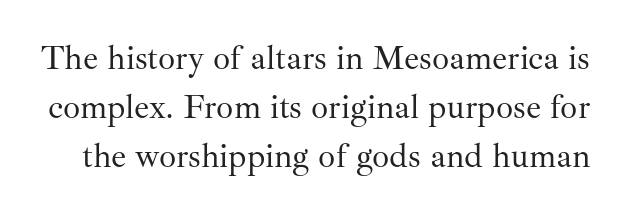
The image shows 34 px regular-weight serif type, upright; set normal line spacing (1.44x), normal letter spacing, not underlined; medium stroke contrast and a small x-height.
